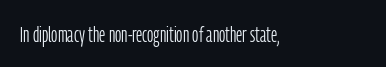
Q: Is the text bold? A: No.
Q: Is the text italic (slanted)? A: No, it is upright.
Q: Is the text underlined? A: No.
Q: How is the paragraph aligned? A: Left-aligned.
Q: Is the spacing between letters normal or unusually wide? A: Normal.
